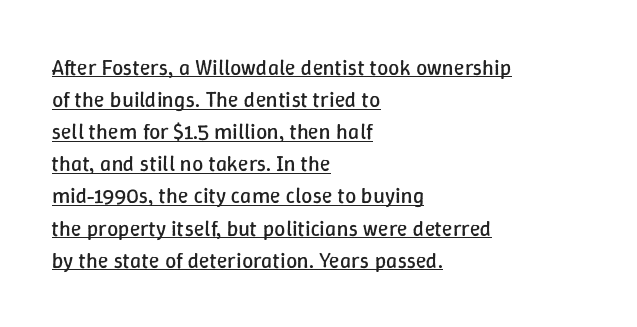
Q: Is the text bold? A: No.
Q: Is the text italic (slanted)? A: No, it is upright.
Q: Is the text underlined? A: Yes.
Q: How is the paragraph aligned? A: Left-aligned.
Q: Is the spacing between letters normal or unusually wide? A: Normal.
Q: Is the spacing between lines tight, normal or loose? A: Normal.
